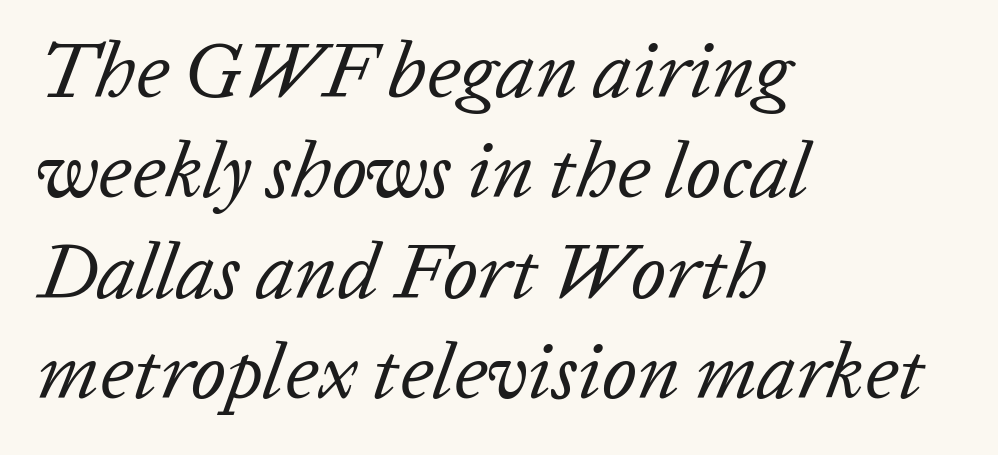
{"italic": "yes", "lean": "right", "slant_degrees": 20, "bold": "no", "weight": "regular", "width": "normal", "stroke_contrast": "low", "x_height": "medium", "monospaced": "no", "underline": "no", "align": "left", "line_spacing": "normal", "line_spacing_ratio": 1.27, "letter_spacing": "normal", "letter_spacing_em": 0.0, "glyph_px": 79}
